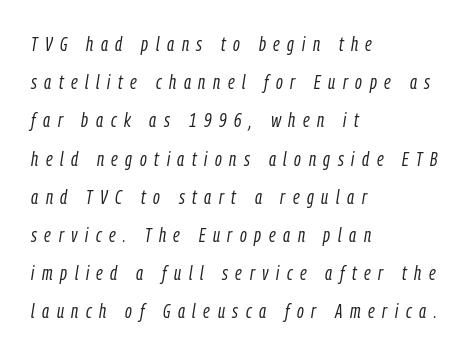
The image shows 20 px text type, italic (leaning right); set left-aligned, loose line spacing (1.91x), unusually wide letter spacing (+0.38 em), not underlined.
